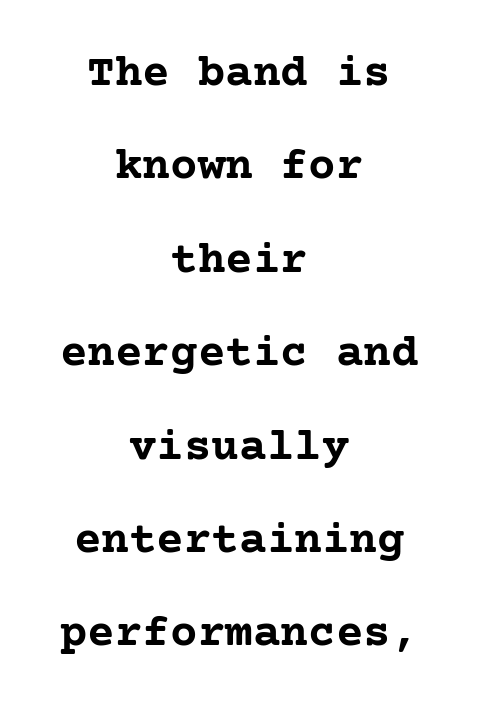
Q: Is the text bold? A: Yes.
Q: Is the text italic (slanted)? A: No, it is upright.
Q: Is the typeface a serif or a sans-serif typeface? A: Serif.
Q: Is the text underlined? A: No.
Q: How is the paragraph aligned? A: Centered.
Q: Is the spacing between letters normal or unusually wide? A: Normal.
Q: Is the spacing between lines tight, normal or loose? A: Loose.
Q: Width (condensed, normal, or wide)? A: Normal.
Q: Stroke contrast? A: Low.
Q: x-height? A: Medium.
